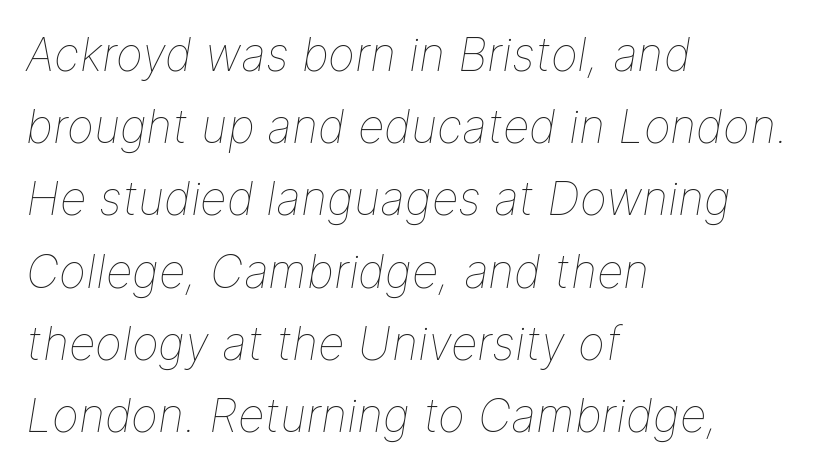
The string is rendered with underlining switched off. You can tell it's italic because the verticals aren't actually vertical. How are the letters spaced? Ordinarily, with no added tracking. The vertical gap from one line to the next is medium.
